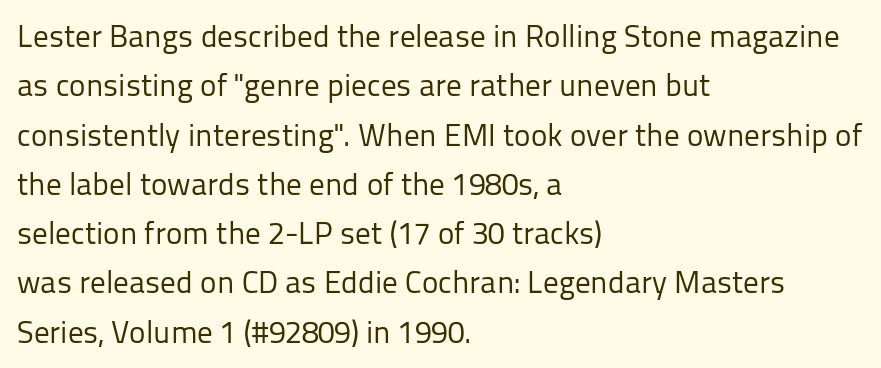
The image shows 31 px regular-weight sans-serif type, upright; set left-aligned, normal line spacing (1.59x), normal letter spacing, not underlined; low stroke contrast and a medium x-height.
